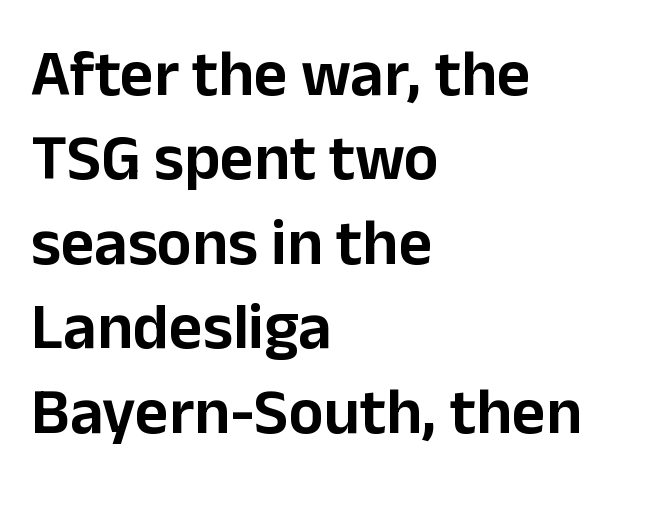
The image shows 65 px sans-serif type, upright; set left-aligned, normal line spacing (1.3x), normal letter spacing, not underlined; low stroke contrast and a medium x-height.
